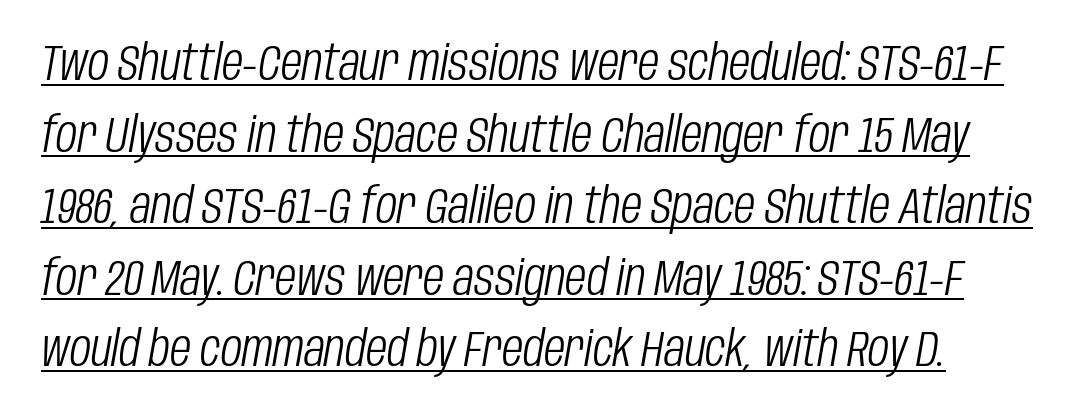
{"italic": "yes", "lean": "right", "slant_degrees": 10, "bold": "no", "weight": "light", "width": "condensed", "stroke_contrast": "low", "x_height": "large", "monospaced": "no", "underline": "yes", "align": "left", "line_spacing": "normal", "line_spacing_ratio": 1.46, "letter_spacing": "normal", "letter_spacing_em": 0.0, "glyph_px": 49}
